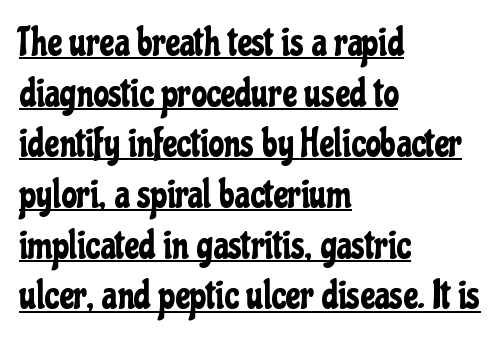
The image shows 39 px condensed sans-serif type, upright; set left-aligned, normal line spacing (1.3x), normal letter spacing, underlined; low stroke contrast and a medium x-height.
